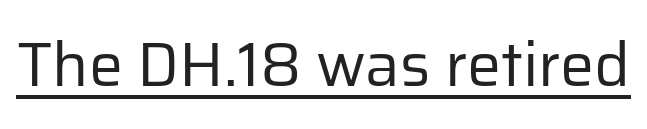
The image shows 61 px regular-weight sans-serif type, upright; set normal letter spacing, underlined; low stroke contrast and a medium x-height.
